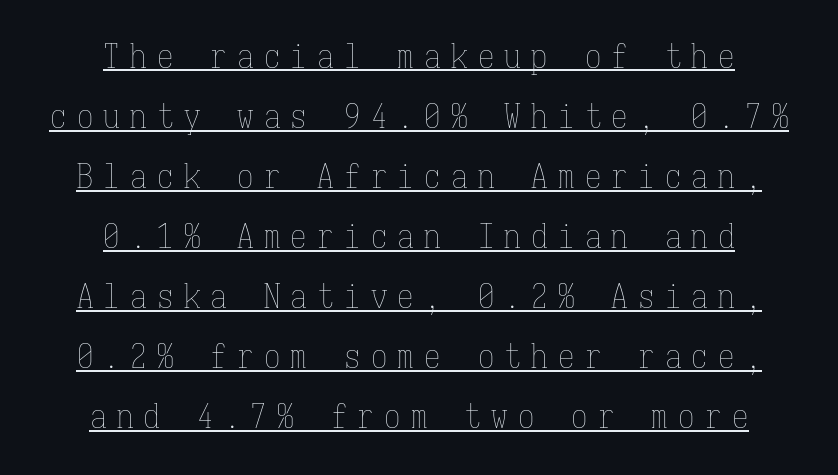
Caption: expanded tracking, letters set apart. Note the uniform advance width — an 'i' takes as much space as an 'm'. The characters are drawn with everyday or finer stroke widths. The sample's only ornament is a line tracing under the words. One-word summary of the alignment: center.
